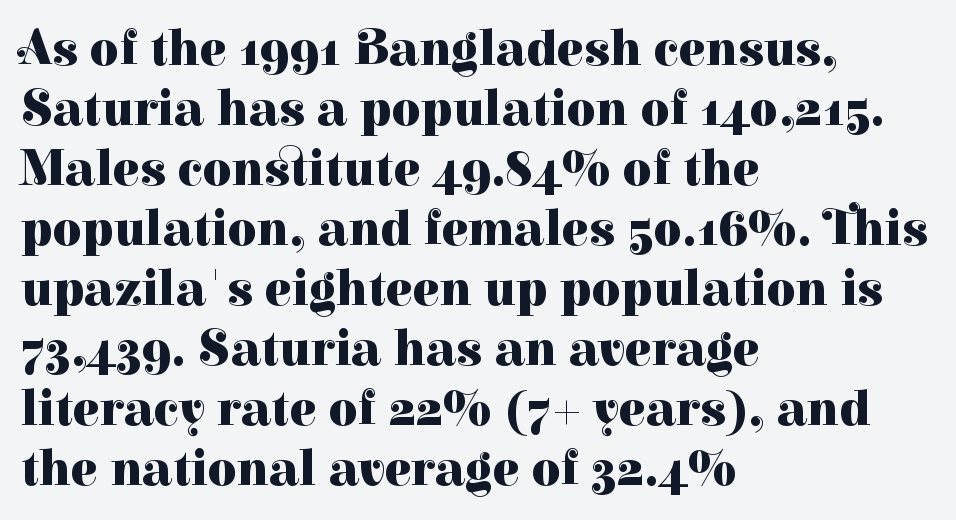
The image shows 50 px heavy serif type, upright; set left-aligned, line spacing 1.2x, normal letter spacing, not underlined; high stroke contrast and a medium x-height.
